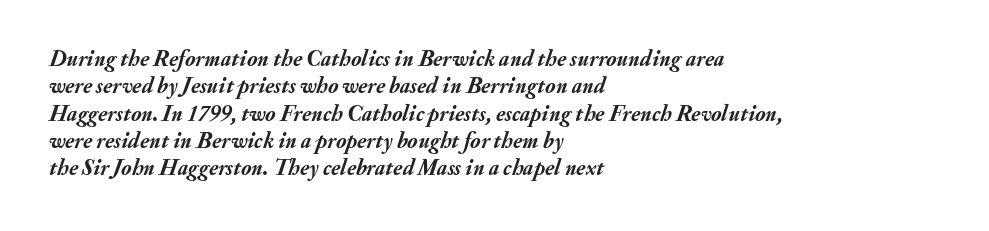
{"italic": "yes", "lean": "right", "slant_degrees": 20, "bold": "yes", "underline": "no", "align": "left", "line_spacing_ratio": 1.24, "letter_spacing": "normal", "letter_spacing_em": 0.0, "glyph_px": 22}
